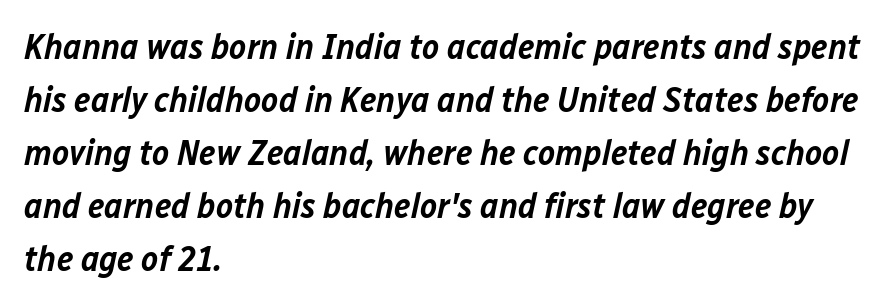
{"italic": "yes", "lean": "right", "slant_degrees": 12, "bold": "semi", "weight": "semibold", "width": "normal", "stroke_contrast": "low", "x_height": "medium", "monospaced": "no", "underline": "no", "align": "left", "line_spacing": "normal", "line_spacing_ratio": 1.47, "letter_spacing": "normal", "letter_spacing_em": 0.0, "glyph_px": 36}
